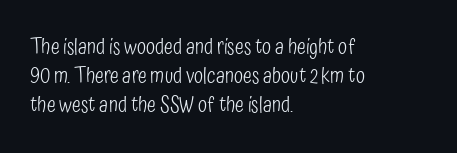
Letters rest on an invisible, unmarked baseline. Heaviness? Minimal to ordinary, like unemphasized prose. The rendering anchors every line to the left-hand side. The line-height multiplier appears to be the usual default.
